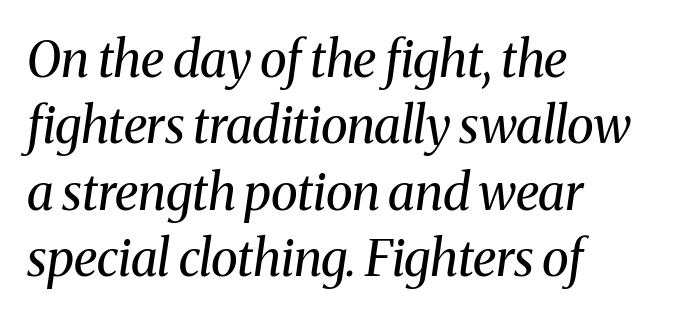
{"serif": "yes", "italic": "yes", "lean": "right", "slant_degrees": 8, "bold": "no", "weight": "regular", "width": "normal", "stroke_contrast": "medium", "x_height": "medium", "monospaced": "no", "underline": "no", "align": "left", "line_spacing": "normal", "line_spacing_ratio": 1.33, "letter_spacing": "normal", "letter_spacing_em": 0.0, "glyph_px": 50}
